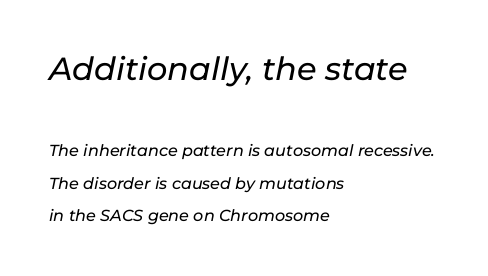
Q: Is the text italic (slanted)? A: Yes, it leans right by about 11 degrees.
Q: Is the text underlined? A: No.
Q: How is the paragraph aligned? A: Left-aligned.
Q: Is the spacing between letters normal or unusually wide? A: Normal.
Q: Is the spacing between lines tight, normal or loose? A: Loose.
Q: Which block of text is set in a larger size, the first (top) or the second (bottom)? A: The first (top) one.
Q: Width (condensed, normal, or wide)? A: Normal.
Q: Stroke contrast? A: Low.
Q: x-height? A: Medium.
Q: Monospaced? A: No.
